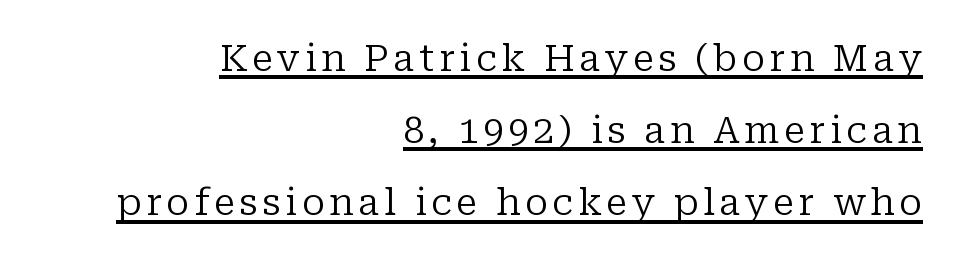
No chunkiness to these letters — they're not bold. Serif or sans? Serif — the stroke terminals have little feet. Visually the block forms a straight wall on the right and a jagged coastline on the left. The block of text is sparse from top to bottom, with ample space between rows. This sample carries an underscore along the baseline area. A typesetter would call this proportional, since set widths differ per character.
